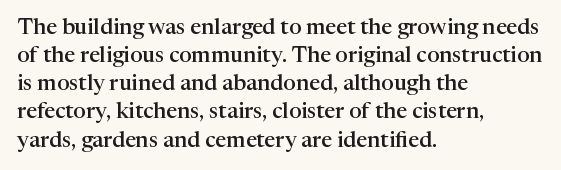
Quick note: underline off. Left-aligned paragraph, ragged on the right. Nope, not italic — everything's standing straight. The line texture is even and compact thanks to regular tracking. Successive baselines arrive at the customary interval. Firm but not heavy-handed strokes: this text is semibold.
